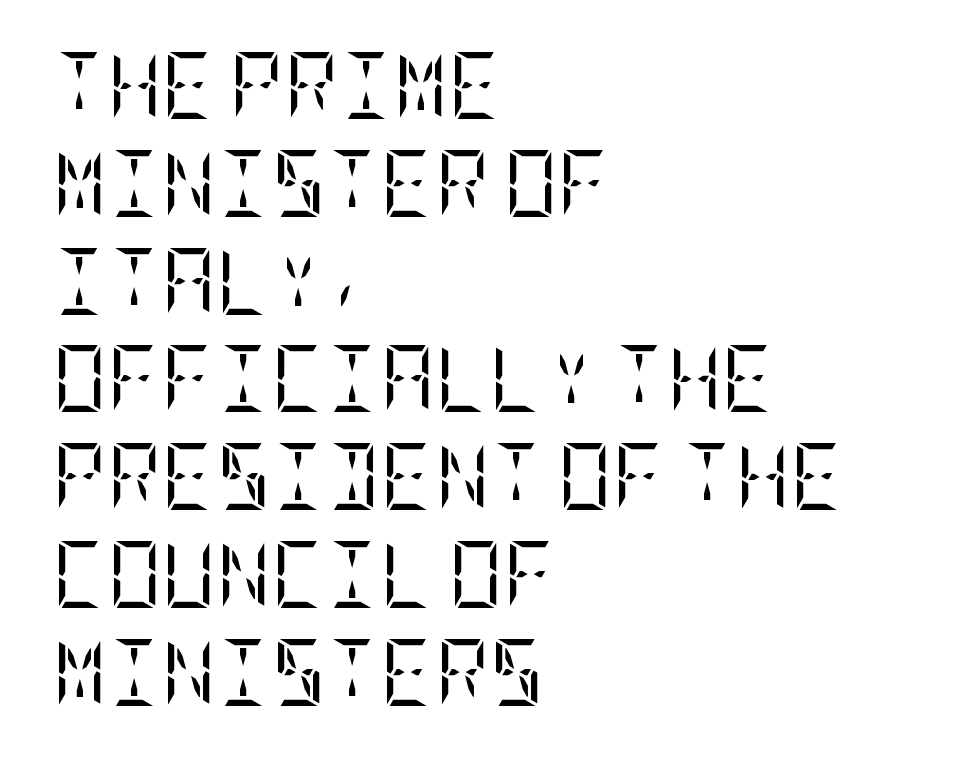
Q: Is the text bold? A: No.
Q: Is the text italic (slanted)? A: No, it is upright.
Q: Is the typeface a serif or a sans-serif typeface? A: Serif.
Q: Is the text underlined? A: No.
Q: How is the paragraph aligned? A: Left-aligned.
Q: Is the spacing between letters normal or unusually wide? A: Normal.
Q: Is the spacing between lines tight, normal or loose? A: Normal.
Q: Width (condensed, normal, or wide)? A: Condensed.
Q: Stroke contrast? A: Low.
Q: x-height? A: Large.
